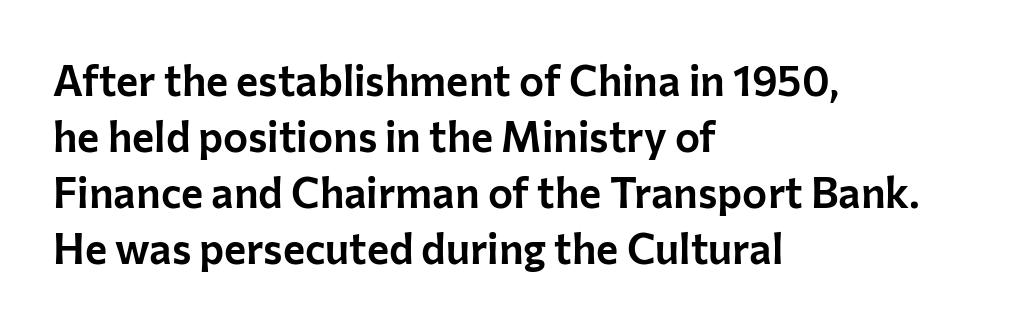
{"serif": "no", "italic": "no", "width": "normal", "stroke_contrast": "low", "x_height": "medium", "monospaced": "no", "underline": "no", "align": "left", "line_spacing": "normal", "line_spacing_ratio": 1.33, "letter_spacing": "normal", "letter_spacing_em": 0.0, "glyph_px": 42}
